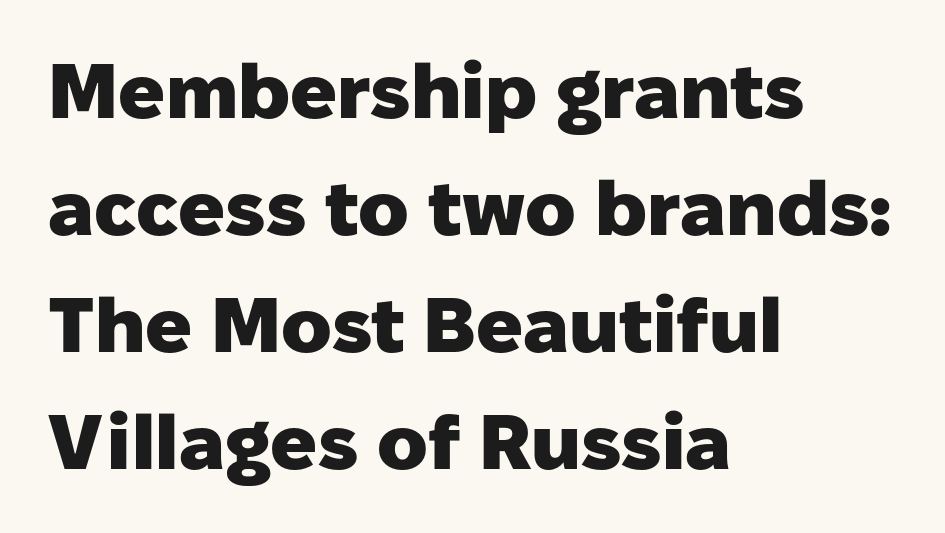
The image shows 77 px heavy sans-serif type, upright; set left-aligned, normal line spacing (1.52x), normal letter spacing, not underlined; low stroke contrast and a medium x-height.
